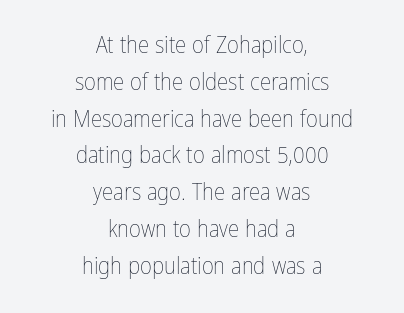
Q: Is the text bold? A: No.
Q: Is the text italic (slanted)? A: No, it is upright.
Q: Is the text underlined? A: No.
Q: How is the paragraph aligned? A: Centered.
Q: Is the spacing between letters normal or unusually wide? A: Normal.
Q: Is the spacing between lines tight, normal or loose? A: Normal.
